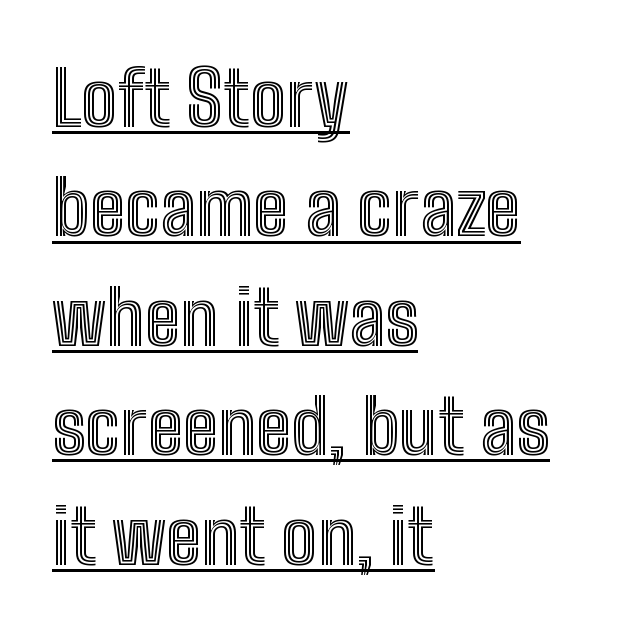
Q: Is the text italic (slanted)? A: No, it is upright.
Q: Is the text underlined? A: Yes.
Q: How is the paragraph aligned? A: Left-aligned.
Q: Is the spacing between letters normal or unusually wide? A: Normal.
Q: Is the spacing between lines tight, normal or loose? A: Normal.
Q: Width (condensed, normal, or wide)? A: Condensed.
Q: x-height? A: Medium.
Q: Monospaced? A: No.
